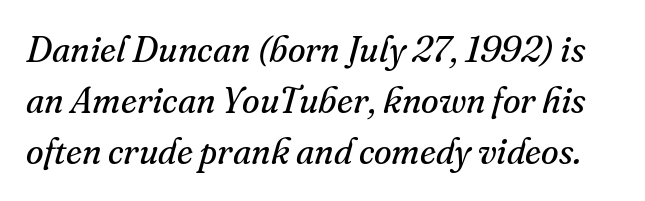
Q: Is the text bold? A: No.
Q: Is the text italic (slanted)? A: Yes, it leans right by about 16 degrees.
Q: Is the typeface a serif or a sans-serif typeface? A: Serif.
Q: Is the text underlined? A: No.
Q: Is the spacing between letters normal or unusually wide? A: Normal.
Q: Is the spacing between lines tight, normal or loose? A: Normal.
Q: Width (condensed, normal, or wide)? A: Normal.
Q: Stroke contrast? A: Medium.
Q: x-height? A: Small.
Q: Monospaced? A: No.
